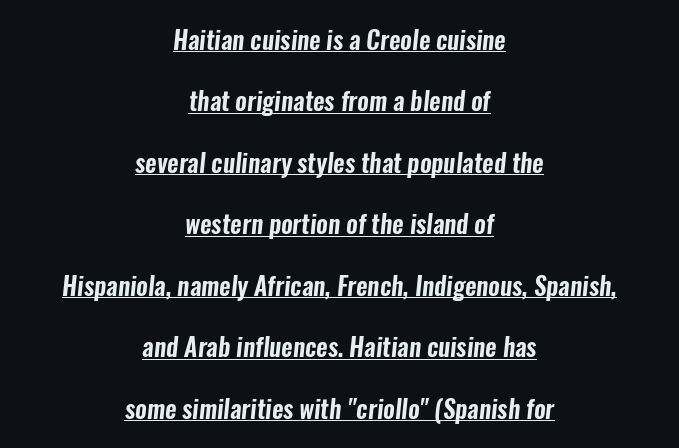
The image shows 25 px text type; set centered, loose line spacing (2.46x), normal letter spacing, underlined.
